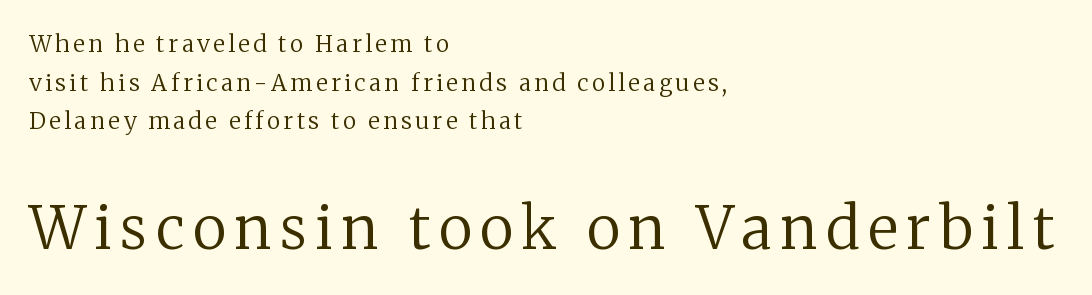
{"serif": "yes", "italic": "no", "bold": "no", "weight": "regular", "width": "normal", "stroke_contrast": "low", "x_height": "medium", "monospaced": "no", "underline": "no", "align": "left", "line_spacing": "normal", "line_spacing_ratio": 1.68, "larger_block": "second", "size_ratio": 2.52, "glyph_px": 58}
